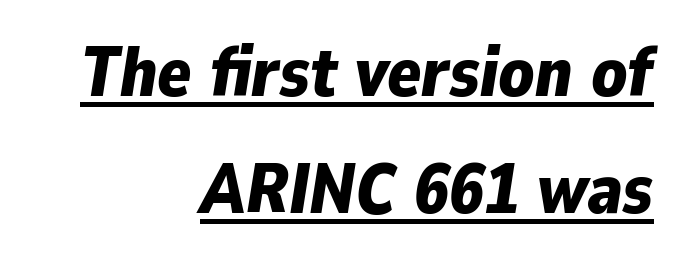
Q: Is the text bold? A: Yes.
Q: Is the text italic (slanted)? A: Yes, it leans right by about 9 degrees.
Q: Is the text underlined? A: Yes.
Q: How is the paragraph aligned? A: Right-aligned.
Q: Is the spacing between letters normal or unusually wide? A: Normal.
Q: Is the spacing between lines tight, normal or loose? A: Normal.
Q: Width (condensed, normal, or wide)? A: Normal.
Q: Stroke contrast? A: Low.
Q: x-height? A: Medium.
Q: Monospaced? A: No.
